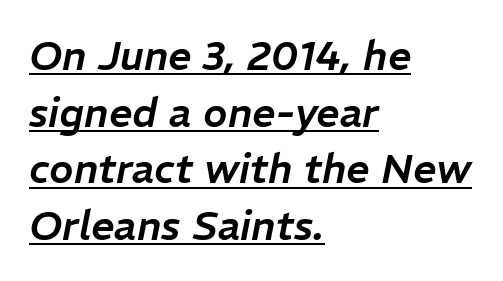
The image shows 41 px text type, italic (leaning right); set left-aligned, normal line spacing (1.38x), normal letter spacing, underlined; low stroke contrast and a medium x-height.
